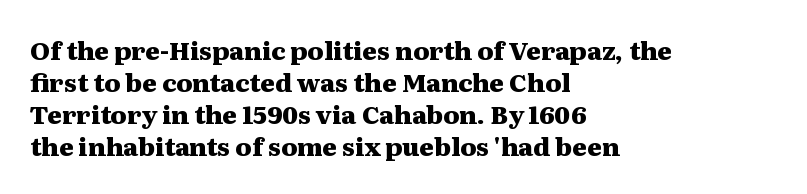
The image shows 25 px bold type, upright; set left-aligned, normal line spacing (1.28x), normal letter spacing, not underlined.
